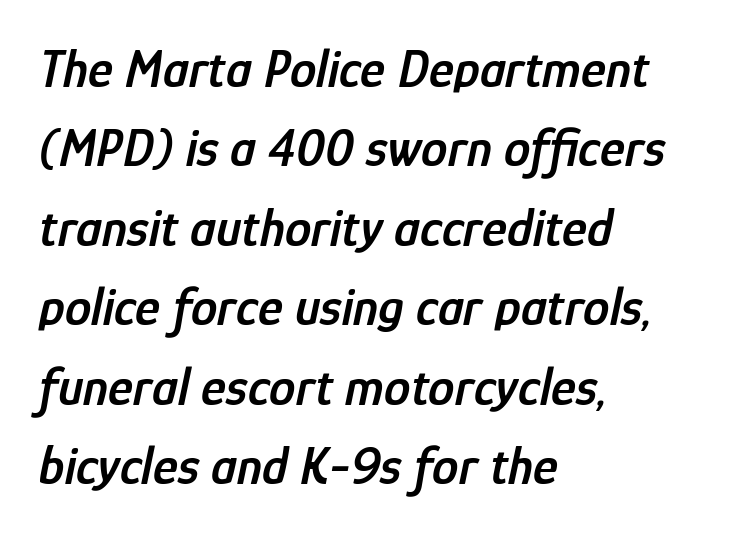
{"italic": "yes", "lean": "right", "slant_degrees": 12, "bold": "semi", "weight": "semibold", "width": "condensed", "stroke_contrast": "low", "x_height": "medium", "monospaced": "no", "underline": "no", "align": "left", "line_spacing": "normal", "line_spacing_ratio": 1.5, "letter_spacing": "normal", "letter_spacing_em": 0.0, "glyph_px": 53}
